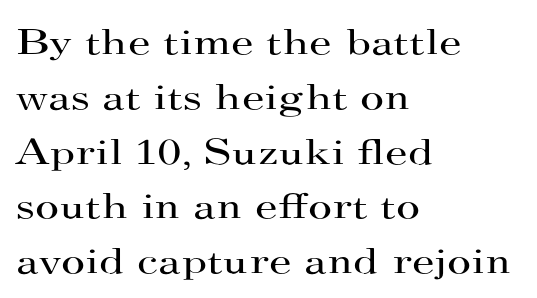
{"serif": "yes", "italic": "no", "bold": "no", "weight": "regular", "width": "wide", "stroke_contrast": "high", "x_height": "small", "monospaced": "no", "underline": "no", "align": "left", "line_spacing": "normal", "line_spacing_ratio": 1.48, "letter_spacing": "normal", "letter_spacing_em": 0.0, "glyph_px": 37}
